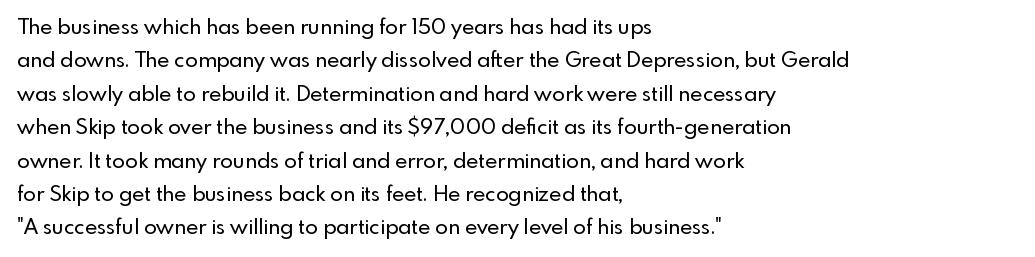
{"italic": "no", "underline": "no", "align": "left", "line_spacing": "normal", "line_spacing_ratio": 1.59, "letter_spacing": "normal", "letter_spacing_em": 0.0, "glyph_px": 21}
